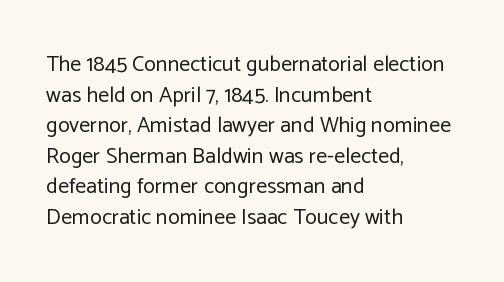
Here the glyphs are tracked normally, forming tight word shapes. This sample keeps an unexceptional amount of space between lines. Every character sits straight up, as roman type does. Each stroke keeps to a modest, everyday thickness or less. This rendering uses left alignment, leaving the right contour irregular. Descenders are the only things crossing below the line.
